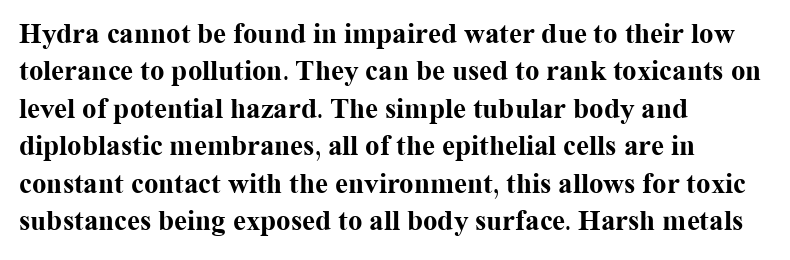
The image shows 29 px bold serif type, upright; set left-aligned, normal line spacing (1.29x), normal letter spacing, not underlined; medium stroke contrast and a medium x-height.
